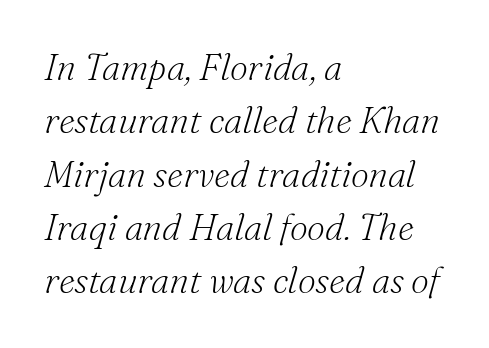
{"serif": "yes", "italic": "yes", "lean": "right", "slant_degrees": 16, "bold": "no", "weight": "light", "width": "normal", "stroke_contrast": "medium", "x_height": "small", "monospaced": "no", "underline": "no", "align": "left", "line_spacing": "normal", "line_spacing_ratio": 1.48, "letter_spacing": "normal", "letter_spacing_em": 0.0, "glyph_px": 36}
